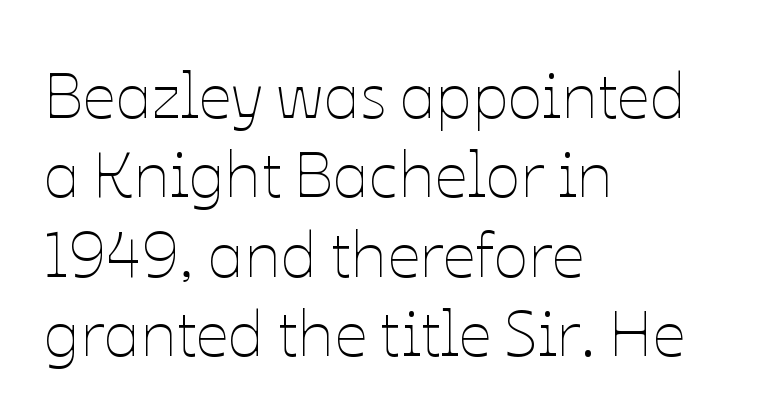
The image shows 65 px thin type, upright; set left-aligned, line spacing 1.22x, normal letter spacing, not underlined; low stroke contrast and a medium x-height.
